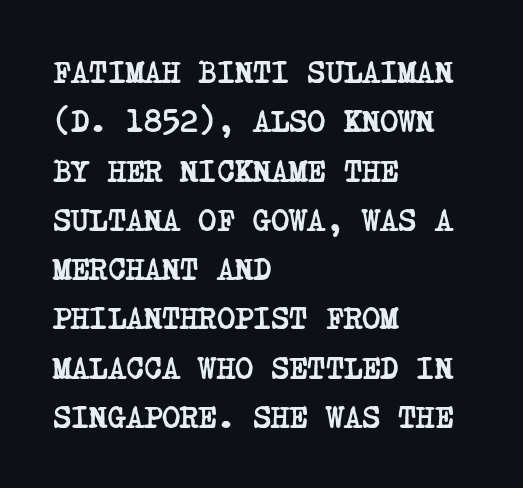
{"serif": "yes", "bold": "yes", "weight": "semibold", "width": "condensed", "stroke_contrast": "low", "x_height": "large", "underline": "no", "align": "left", "line_spacing": "normal", "line_spacing_ratio": 1.59, "letter_spacing": "normal", "letter_spacing_em": 0.0, "glyph_px": 31}
